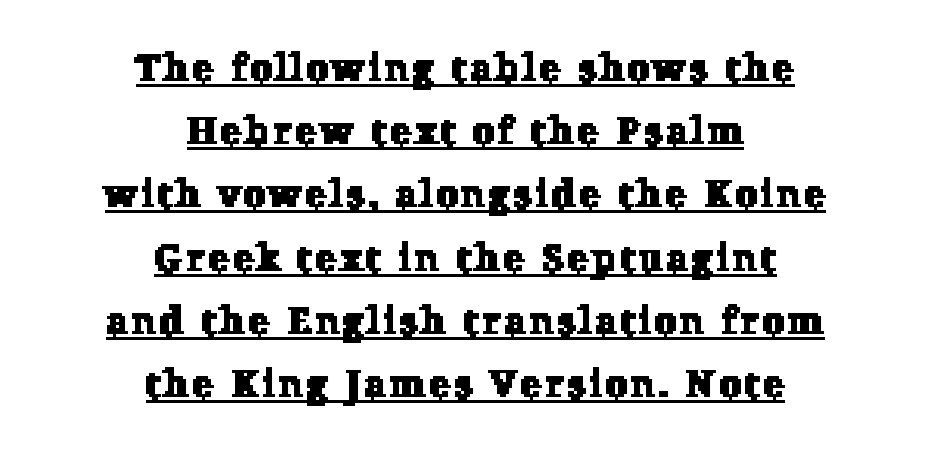
Q: Is the typeface a serif or a sans-serif typeface? A: Serif.
Q: Is the text underlined? A: Yes.
Q: How is the paragraph aligned? A: Centered.
Q: Is the spacing between lines tight, normal or loose? A: Normal.
Q: Width (condensed, normal, or wide)? A: Normal.
Q: Stroke contrast? A: Low.
Q: x-height? A: Medium.
Q: Monospaced? A: No.
